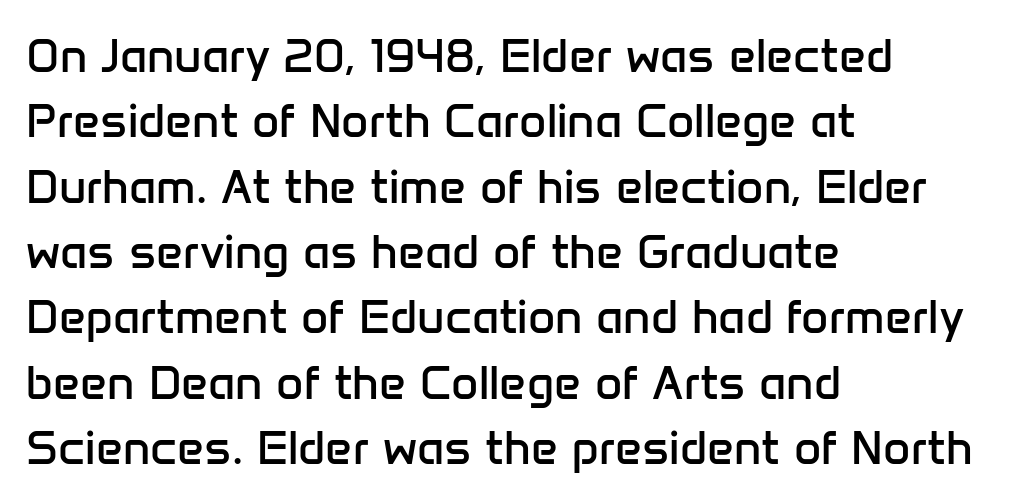
Q: Is the text bold? A: No.
Q: Is the text italic (slanted)? A: No, it is upright.
Q: Is the typeface a serif or a sans-serif typeface? A: Sans-serif.
Q: Is the text underlined? A: No.
Q: How is the paragraph aligned? A: Left-aligned.
Q: Is the spacing between letters normal or unusually wide? A: Normal.
Q: Is the spacing between lines tight, normal or loose? A: Normal.
Q: Width (condensed, normal, or wide)? A: Normal.
Q: Stroke contrast? A: Low.
Q: x-height? A: Medium.
Q: Monospaced? A: No.
